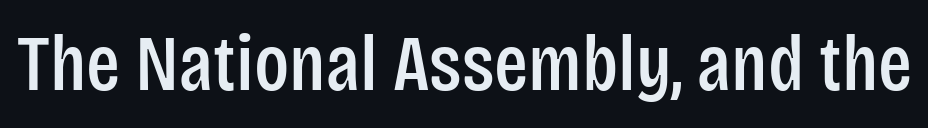
Do the letters lean? They stand straight. The tracking reads as untouched default to a designer's eye. Type without underlining. Proportional: the letters do not fall into vertical columns.
